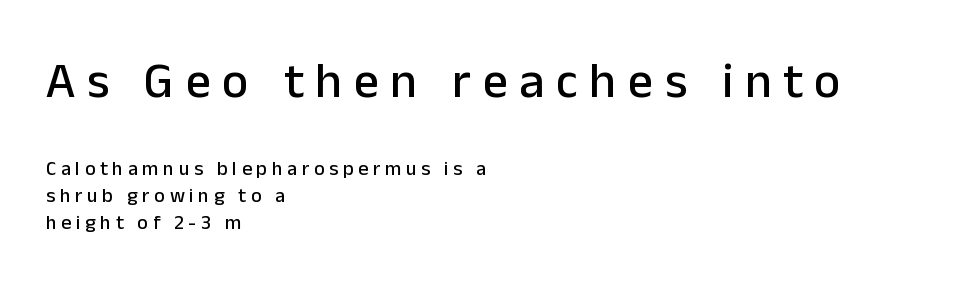
Size hierarchy here favors the leading block over the trailing one. Does the copy run flush right? No — it runs flush left. The space beneath each line is pristine and unruled. The rendering uses natural spacing where letterforms have individual widths. Do the letters lean? They stand straight. Does the type have serifs? No, each stem ends abruptly.
